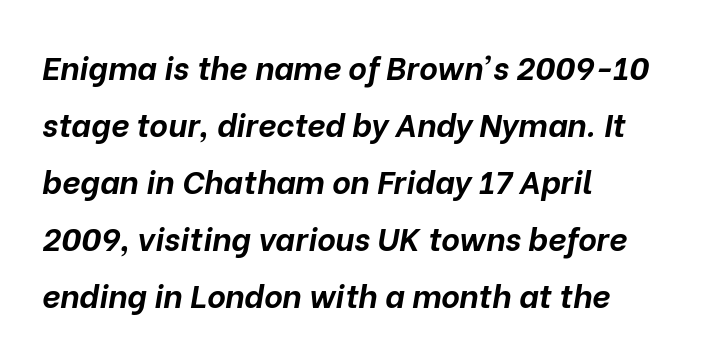
An italicized treatment has been applied to the whole sample. Nothing unusual about the tracking: characters are spaced as the font intends. Left-aligned paragraph, ragged on the right. Just letters on the line, the space beneath them empty. Heavy-handed strokes throughout: this text is bold. The passage shown is typed in a proportional face where columns would drift.
